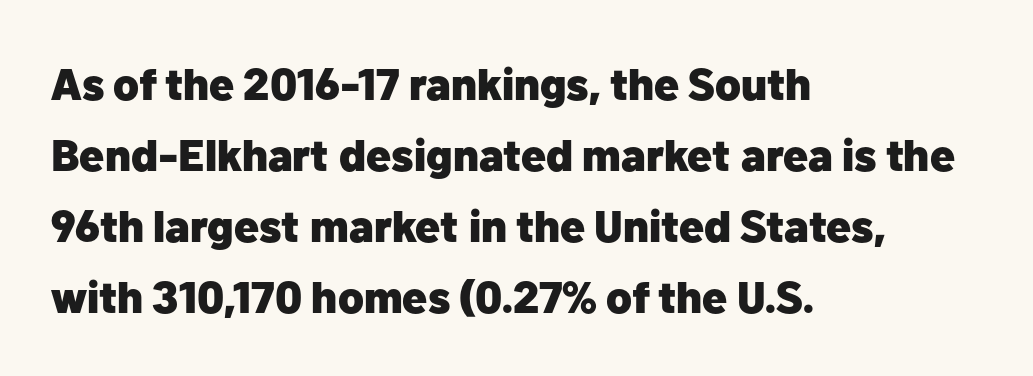
{"serif": "no", "italic": "no", "bold": "yes", "weight": "heavy", "width": "normal", "stroke_contrast": "low", "x_height": "medium", "monospaced": "no", "underline": "no", "align": "left", "line_spacing": "normal", "line_spacing_ratio": 1.58, "letter_spacing": "normal", "letter_spacing_em": 0.0, "glyph_px": 45}
